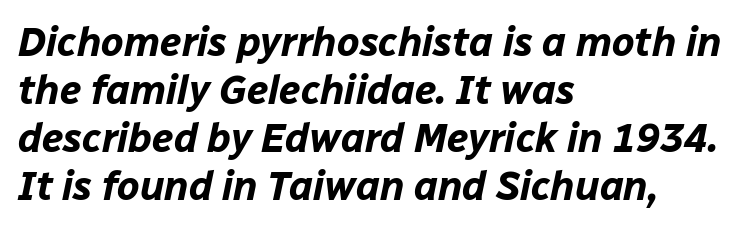
{"italic": "yes", "lean": "right", "slant_degrees": 12, "bold": "yes", "weight": "bold", "width": "normal", "stroke_contrast": "low", "x_height": "medium", "monospaced": "no", "underline": "no", "align": "left", "line_spacing_ratio": 1.2, "letter_spacing": "normal", "letter_spacing_em": 0.0, "glyph_px": 40}
